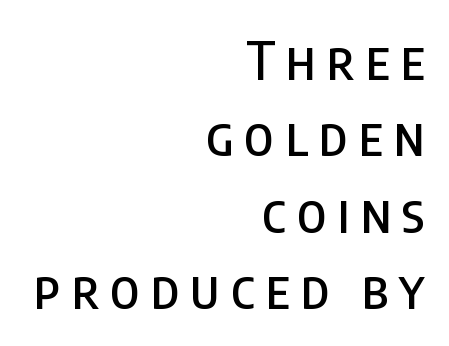
Q: Is the text italic (slanted)? A: No, it is upright.
Q: Is the typeface a serif or a sans-serif typeface? A: Sans-serif.
Q: Is the text underlined? A: No.
Q: How is the paragraph aligned? A: Right-aligned.
Q: Is the spacing between letters normal or unusually wide? A: Unusually wide.
Q: Is the spacing between lines tight, normal or loose? A: Normal.
Q: Width (condensed, normal, or wide)? A: Condensed.
Q: Stroke contrast? A: Low.
Q: x-height? A: Large.
Q: Monospaced? A: No.
